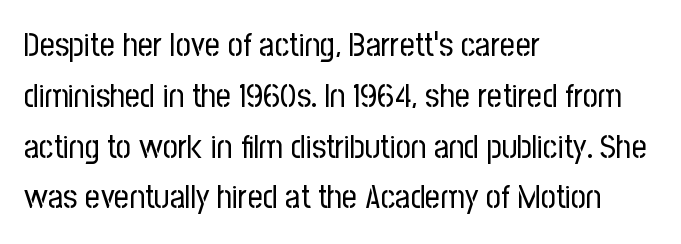
One glance says typical: line gaps are just what's usual. Spacing verdict: proportional, widths tailored to each character. The paragraph shown leans on its left margin. Regarding serifs, this sample does without them. On a weight scale, this lands at 450 or below. Tracking value appears to be zero — textbook default spacing.
